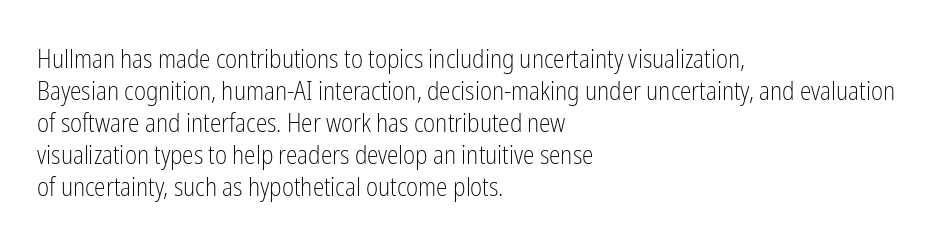
Q: Is the text bold? A: No.
Q: Is the text italic (slanted)? A: No, it is upright.
Q: Is the text underlined? A: No.
Q: How is the paragraph aligned? A: Left-aligned.
Q: Is the spacing between letters normal or unusually wide? A: Normal.
